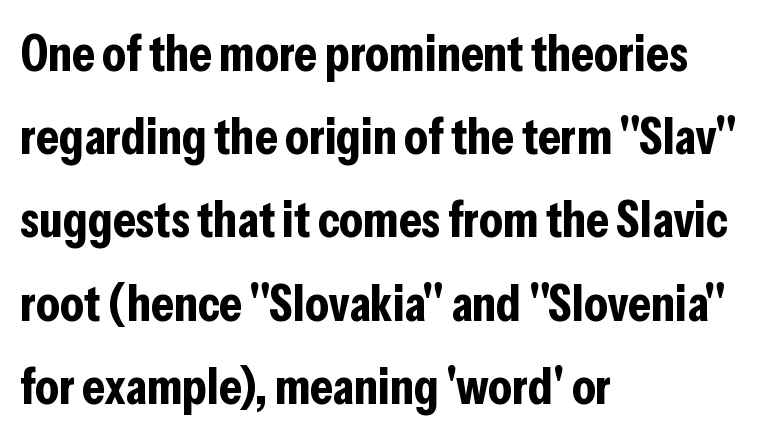
Q: Is the text bold? A: Yes.
Q: Is the text italic (slanted)? A: No, it is upright.
Q: Is the typeface a serif or a sans-serif typeface? A: Sans-serif.
Q: Is the text underlined? A: No.
Q: How is the paragraph aligned? A: Left-aligned.
Q: Is the spacing between letters normal or unusually wide? A: Normal.
Q: Is the spacing between lines tight, normal or loose? A: Normal.
Q: Width (condensed, normal, or wide)? A: Condensed.
Q: Stroke contrast? A: Low.
Q: x-height? A: Medium.
Q: Monospaced? A: No.
